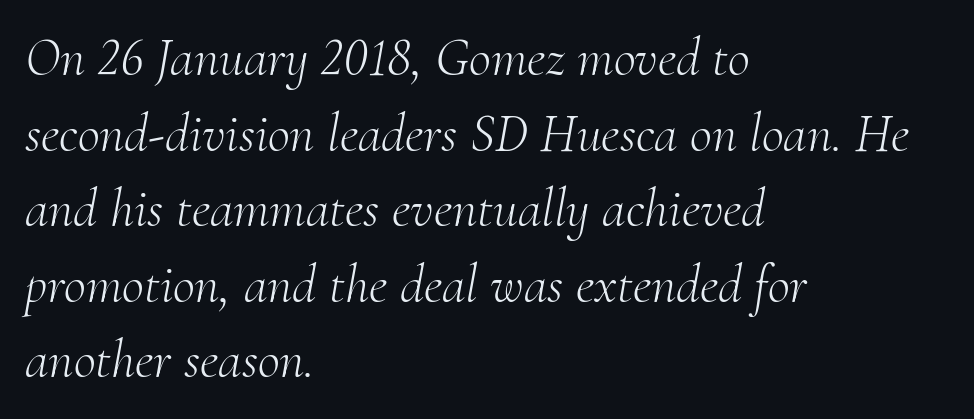
Emphasis-style slanted type is in use. Successive baselines arrive at the customary interval. In terms of letterspacing, this is plain default setting. Typeset ragged right — the left edge is the straight one.
